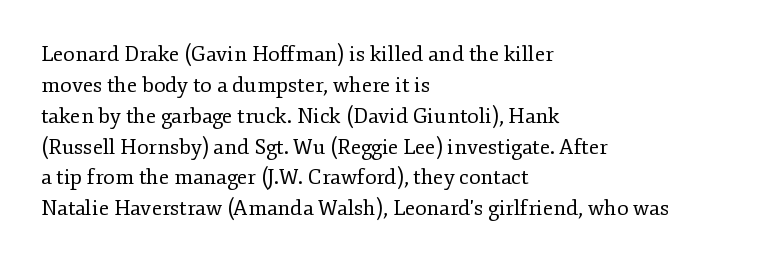
{"italic": "no", "bold": "no", "underline": "no", "align": "left", "line_spacing": "normal", "line_spacing_ratio": 1.47, "letter_spacing": "normal", "letter_spacing_em": 0.0, "glyph_px": 21}
